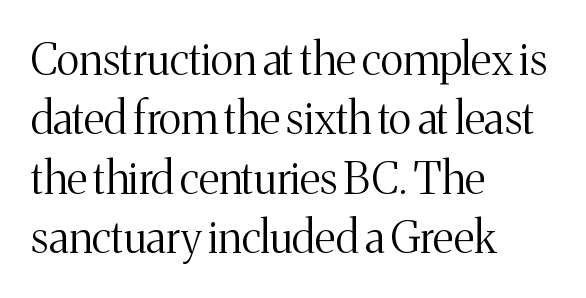
Q: Is the text bold? A: No.
Q: Is the text italic (slanted)? A: No, it is upright.
Q: Is the typeface a serif or a sans-serif typeface? A: Serif.
Q: Is the text underlined? A: No.
Q: How is the paragraph aligned? A: Left-aligned.
Q: Is the spacing between letters normal or unusually wide? A: Normal.
Q: Is the spacing between lines tight, normal or loose? A: Normal.
Q: Width (condensed, normal, or wide)? A: Normal.
Q: Stroke contrast? A: Medium.
Q: x-height? A: Medium.
Q: Monospaced? A: No.
